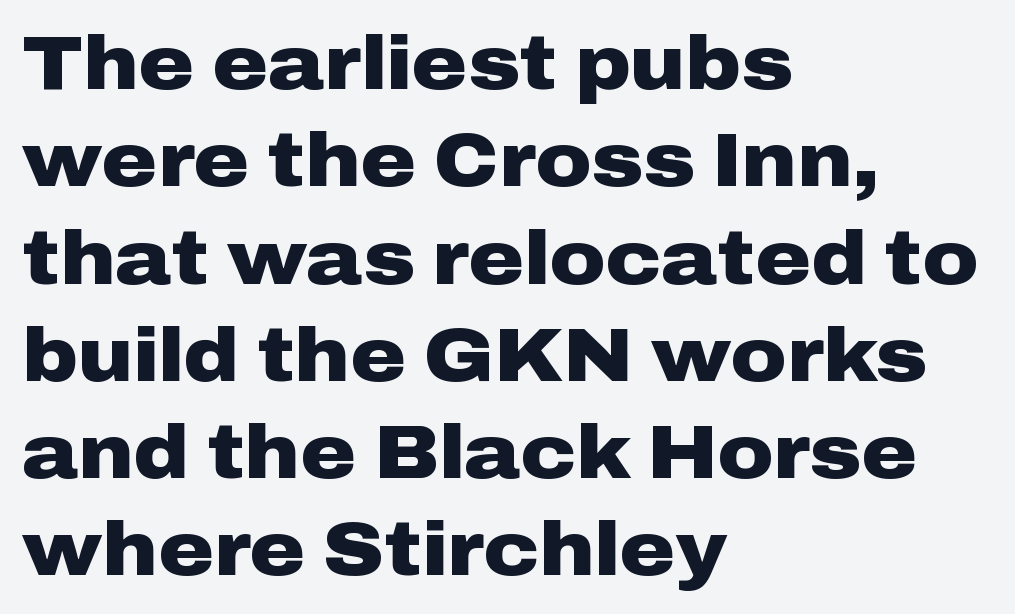
This rendering features lettering with no underline. Every row of glyphs begins at an identical x-position on the left. The designer went with a sans here, leaving each stem footless. The lettering holds an erect, upright posture throughout. Words appear dense and cohesive because spacing is normal.
